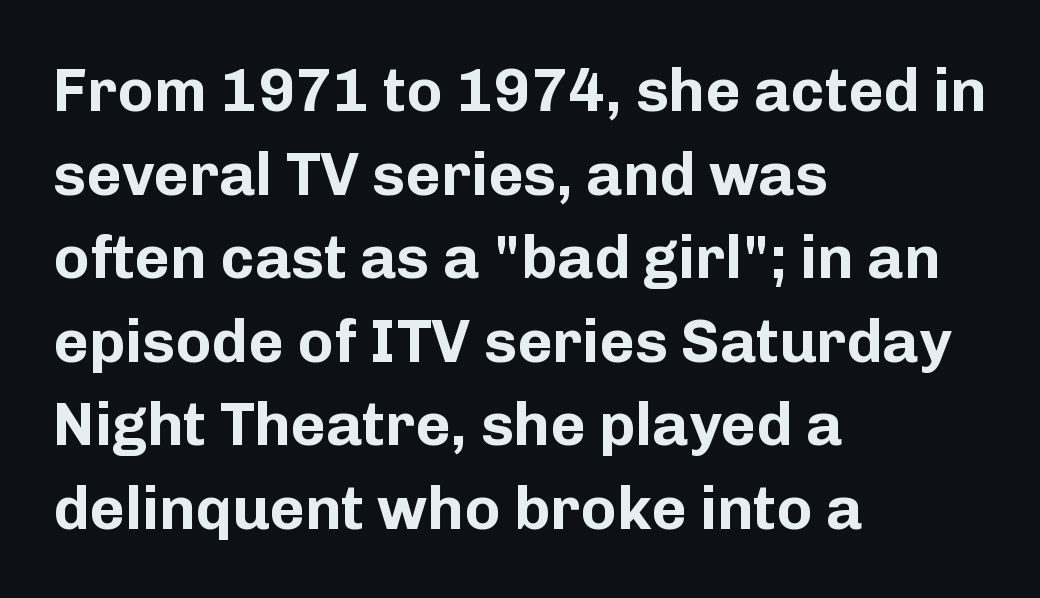
The image shows 61 px bold sans-serif type, upright; set left-aligned, normal line spacing (1.37x), normal letter spacing, not underlined; low stroke contrast and a medium x-height.
